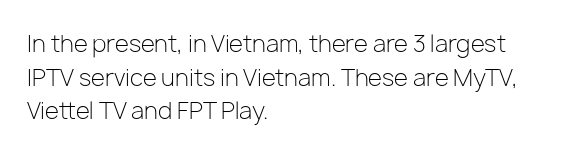
What stands out about the letter spacing? Nothing — it is the standard amount. Type without underlining. You can tell it's not italic because the verticals are truly vertical. Is there much room between lines? A standard amount, neither cramped nor airy.
